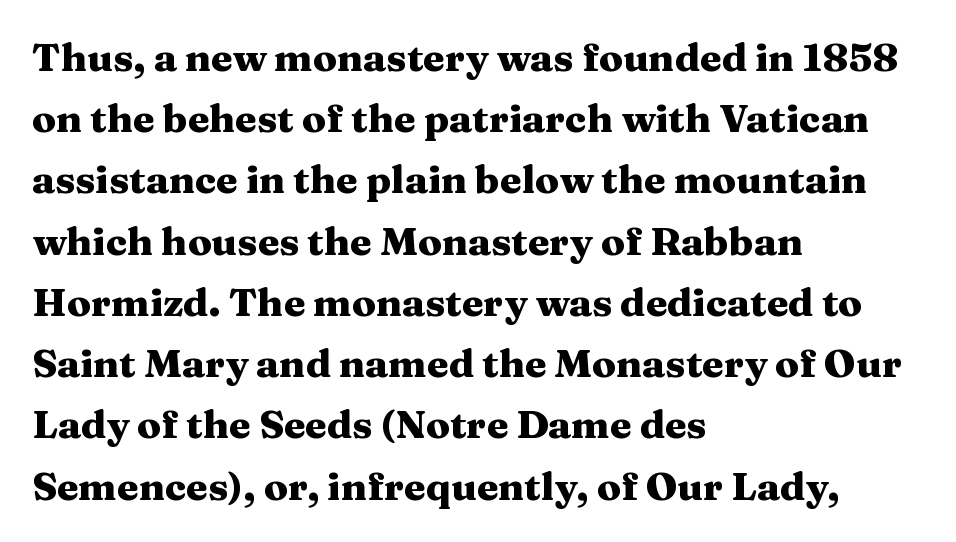
Q: Is the text bold? A: Yes.
Q: Is the text italic (slanted)? A: No, it is upright.
Q: Is the typeface a serif or a sans-serif typeface? A: Serif.
Q: Is the text underlined? A: No.
Q: How is the paragraph aligned? A: Left-aligned.
Q: Is the spacing between letters normal or unusually wide? A: Normal.
Q: Is the spacing between lines tight, normal or loose? A: Normal.
Q: Width (condensed, normal, or wide)? A: Wide.
Q: Stroke contrast? A: Medium.
Q: x-height? A: Medium.
Q: Monospaced? A: No.
